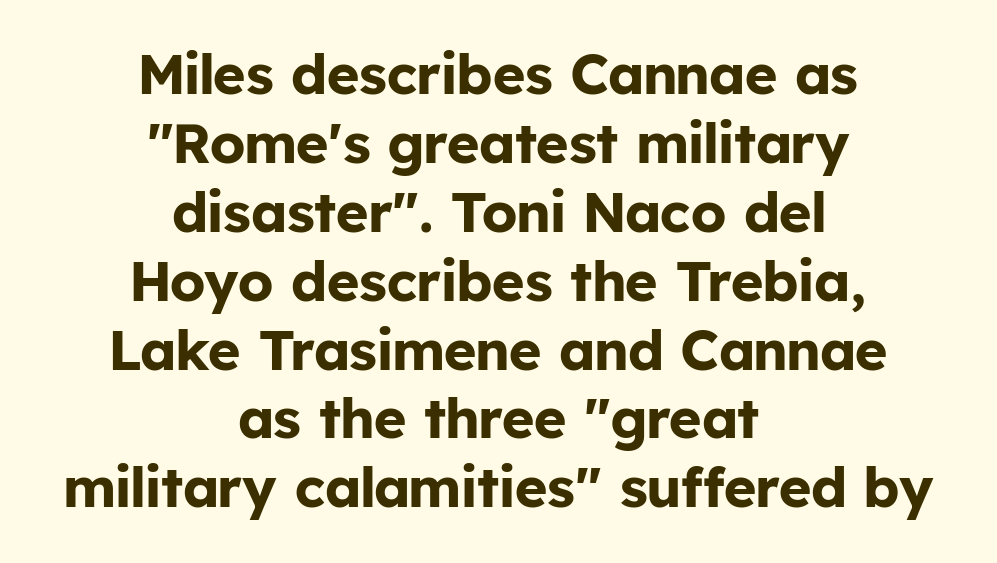
{"serif": "no", "italic": "no", "bold": "yes", "weight": "bold", "width": "normal", "stroke_contrast": "low", "x_height": "medium", "monospaced": "no", "underline": "no", "align": "center", "line_spacing_ratio": 1.23, "letter_spacing": "normal", "letter_spacing_em": 0.0, "glyph_px": 56}
